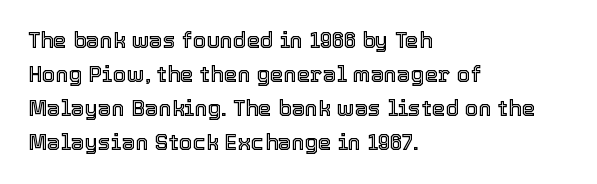
Students, observe: this is what conventionally led text looks like. This sample uses an upright cut, with every glyph sitting square on the baseline. A clean baseline with only descenders dipping below it. Each word holds together tightly as a unit, with standard inter-letter gaps.
